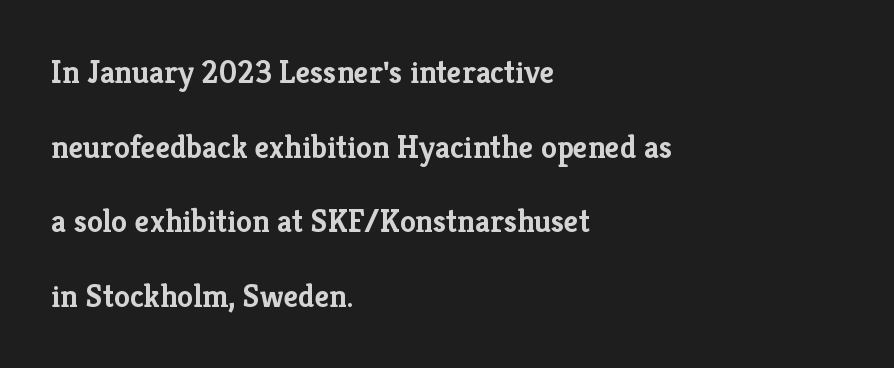
Q: Is the text bold? A: Yes.
Q: Is the text italic (slanted)? A: No, it is upright.
Q: Is the typeface a serif or a sans-serif typeface? A: Serif.
Q: Is the text underlined? A: No.
Q: How is the paragraph aligned? A: Left-aligned.
Q: Is the spacing between letters normal or unusually wide? A: Normal.
Q: Is the spacing between lines tight, normal or loose? A: Loose.
Q: Width (condensed, normal, or wide)? A: Normal.
Q: Stroke contrast? A: Low.
Q: x-height? A: Medium.
Q: Monospaced? A: No.
